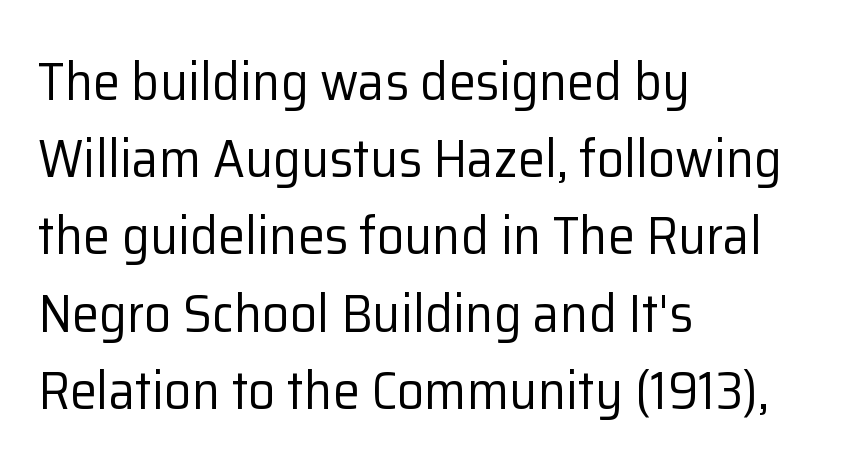
The image shows 54 px regular-weight sans-serif type, upright; set left-aligned, normal line spacing (1.43x), normal letter spacing, not underlined; low stroke contrast and a medium x-height.
